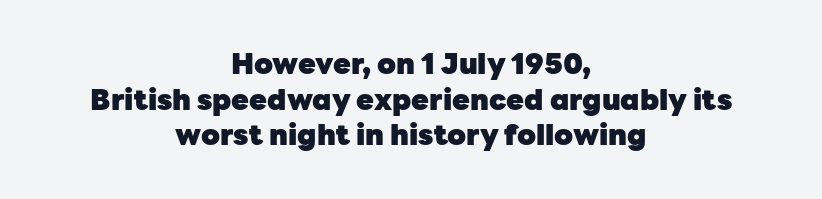
{"serif": "no", "italic": "no", "bold": "yes", "weight": "heavy", "width": "normal", "stroke_contrast": "low", "x_height": "medium", "monospaced": "no", "underline": "no", "align": "center", "line_spacing_ratio": 1.23, "letter_spacing": "normal", "letter_spacing_em": 0.0, "glyph_px": 29}
